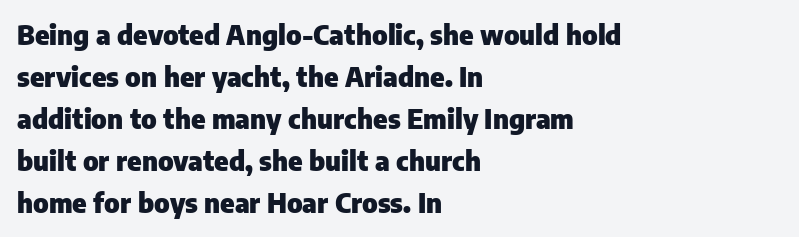
Nothing unusual about the tracking: characters are spaced as the font intends. Layout note: lines flush left. Does the lettering tilt? It doesn't — this is upright. The characters look thick and weighty, a clear bold. If you measured baseline to baseline, you'd find a middling distance. Underlining? Definitely not there.
